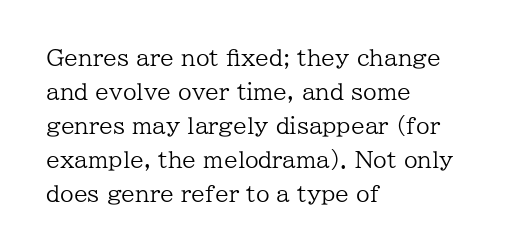
Caption: multi-line text, flush left, ragged right. Rendered with straight, roman letterforms. Beneath every word, the page is bare. Weight: not bold — regular or lighter. Nobody touched the tracking dial on this one. Vertically, the passage feels balanced, rows spaced as you'd expect.
